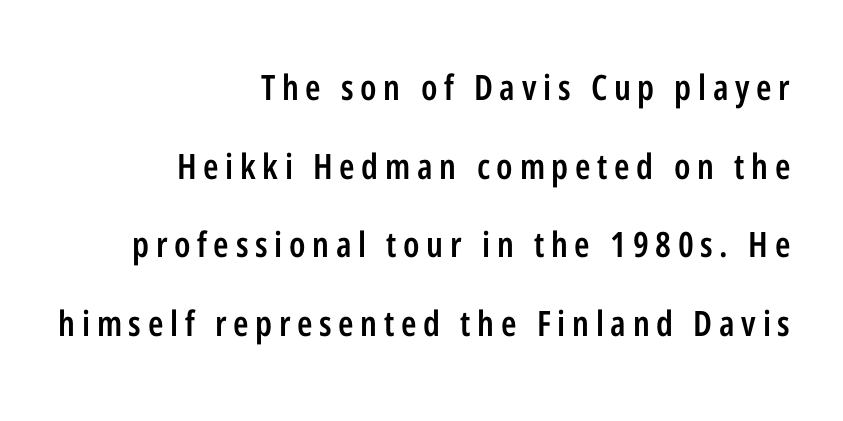
The image shows 35 px semibold, condensed sans-serif type, upright; set right-aligned, loose line spacing (2.25x), not underlined; low stroke contrast and a medium x-height.
